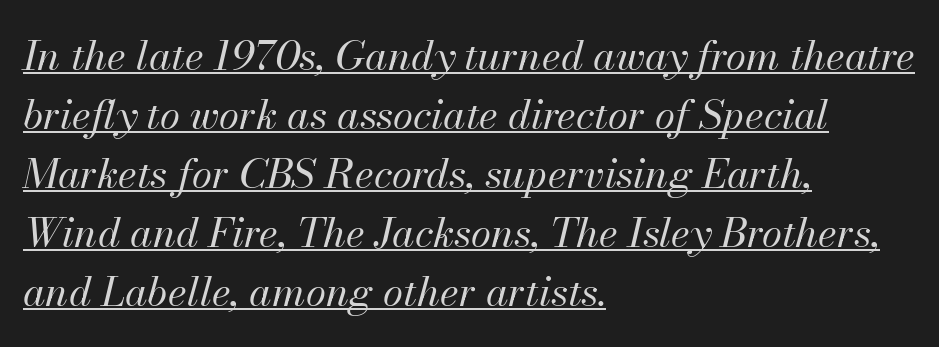
{"italic": "yes", "lean": "right", "slant_degrees": 13, "bold": "no", "weight": "regular", "width": "normal", "stroke_contrast": "medium", "x_height": "small", "monospaced": "no", "underline": "yes", "align": "left", "line_spacing": "normal", "line_spacing_ratio": 1.44, "letter_spacing": "normal", "letter_spacing_em": 0.0, "glyph_px": 41}
